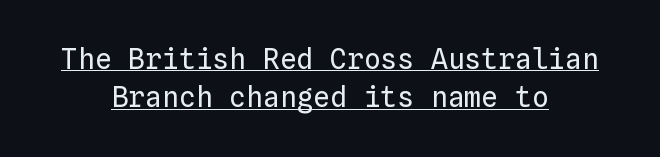
The image shows 28 px regular-weight type, upright, monospaced; set centered, normal line spacing (1.37x), normal letter spacing, underlined; low stroke contrast and a medium x-height.
